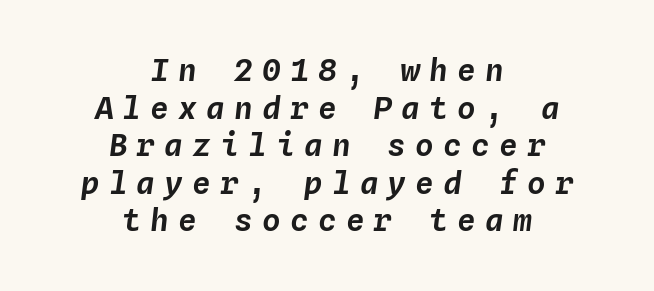
Here the designer chose a console-style face with uniform glyph widths. Underlining? Definitely not there. In terms of letterspacing, this is a distinctly airy, spread setting. Designer's note — italics engaged. Short and long lines alike share a common midpoint.
